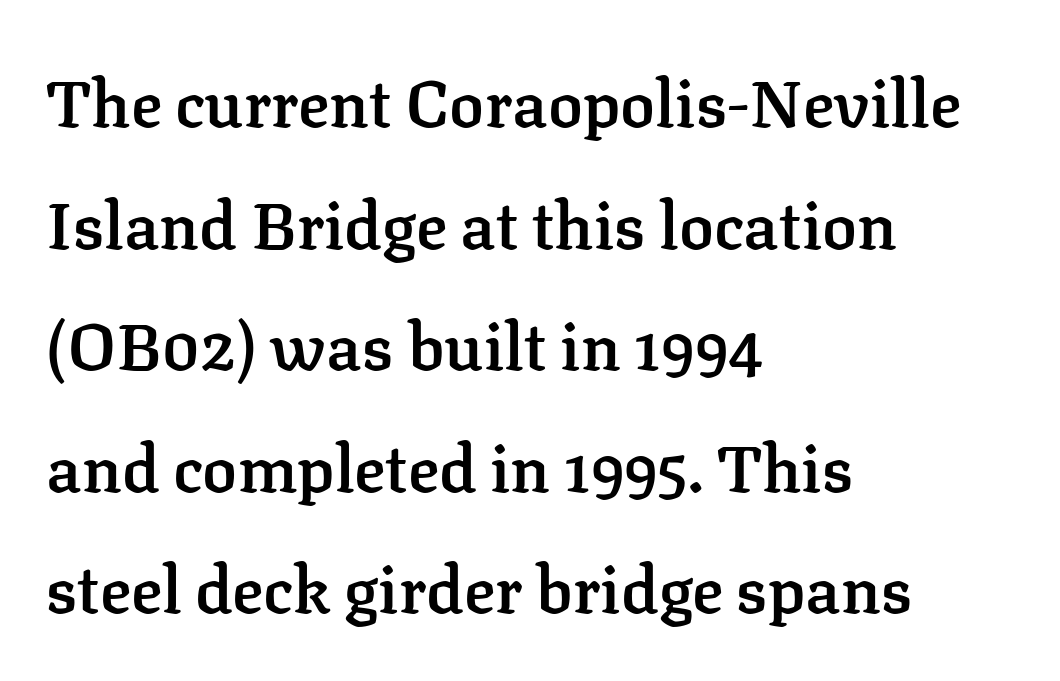
The image shows 65 px semibold serif type, upright; set left-aligned, line spacing 1.87x, normal letter spacing, not underlined; low stroke contrast and a medium x-height.
